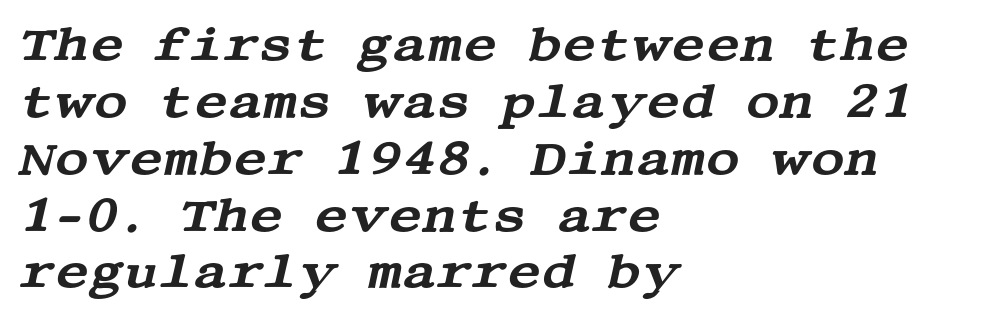
Q: Is the text italic (slanted)? A: Yes, it leans right by about 13 degrees.
Q: Is the typeface a serif or a sans-serif typeface? A: Serif.
Q: Is the text underlined? A: No.
Q: How is the paragraph aligned? A: Left-aligned.
Q: Is the spacing between letters normal or unusually wide? A: Normal.
Q: Width (condensed, normal, or wide)? A: Wide.
Q: Stroke contrast? A: Medium.
Q: x-height? A: Large.
